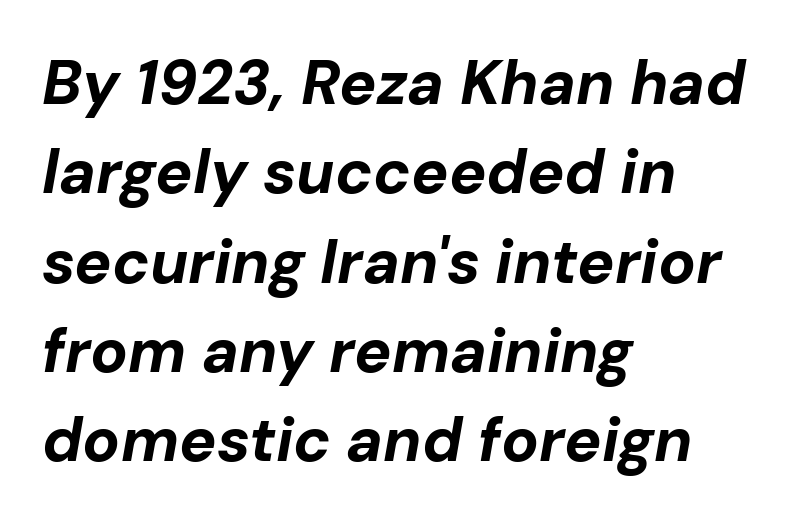
Q: Is the text bold? A: Yes.
Q: Is the text italic (slanted)? A: Yes, it leans right by about 10 degrees.
Q: Is the text underlined? A: No.
Q: How is the paragraph aligned? A: Left-aligned.
Q: Is the spacing between letters normal or unusually wide? A: Normal.
Q: Is the spacing between lines tight, normal or loose? A: Normal.
Q: Width (condensed, normal, or wide)? A: Normal.
Q: Stroke contrast? A: Low.
Q: x-height? A: Medium.
Q: Monospaced? A: No.
